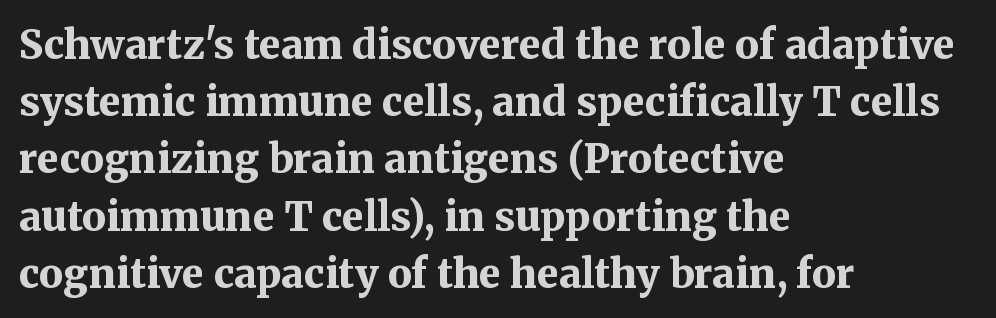
{"serif": "yes", "italic": "no", "bold": "yes", "weight": "bold", "width": "normal", "stroke_contrast": "medium", "x_height": "medium", "monospaced": "no", "underline": "no", "align": "left", "line_spacing": "normal", "line_spacing_ratio": 1.43, "letter_spacing": "normal", "letter_spacing_em": 0.0, "glyph_px": 40}
